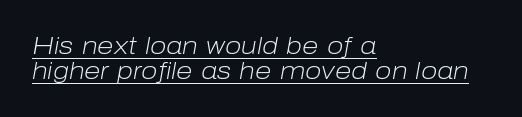
Q: Is the text bold? A: No.
Q: Is the text italic (slanted)? A: Yes, it leans right by about 10 degrees.
Q: Is the text underlined? A: Yes.
Q: How is the paragraph aligned? A: Left-aligned.
Q: Is the spacing between letters normal or unusually wide? A: Normal.
Q: Is the spacing between lines tight, normal or loose? A: Tight.
